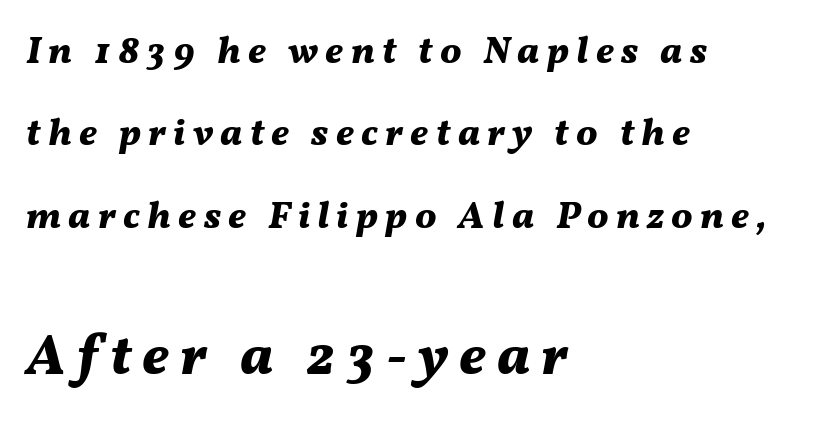
Q: Is the text bold? A: Yes.
Q: Is the text italic (slanted)? A: Yes, it leans right by about 11 degrees.
Q: Is the text underlined? A: No.
Q: How is the paragraph aligned? A: Left-aligned.
Q: Is the spacing between lines tight, normal or loose? A: Loose.
Q: Which block of text is set in a larger size, the first (top) or the second (bottom)? A: The second (bottom) one.
Q: Width (condensed, normal, or wide)? A: Normal.
Q: Stroke contrast? A: Medium.
Q: x-height? A: Medium.
Q: Monospaced? A: No.
